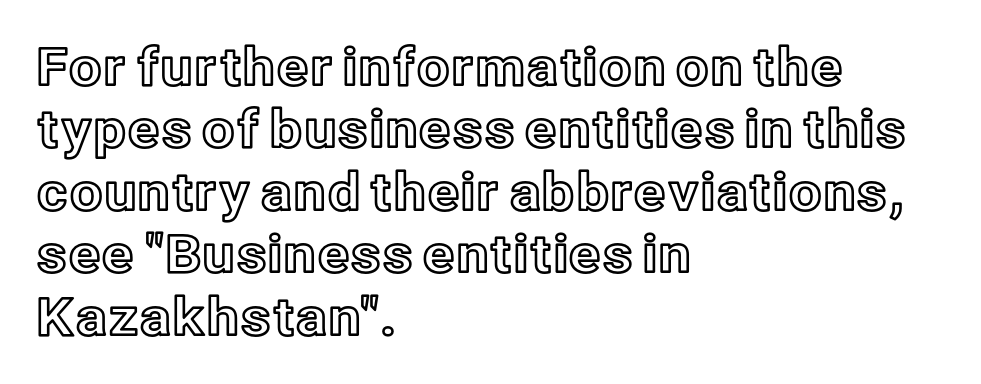
The image shows 52 px text type, upright; set left-aligned, line spacing 1.2x, normal letter spacing, not underlined; a medium x-height.
